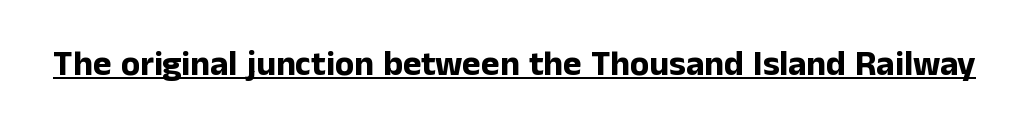
The image shows 35 px bold sans-serif type, upright; set normal letter spacing, underlined; low stroke contrast and a medium x-height.
